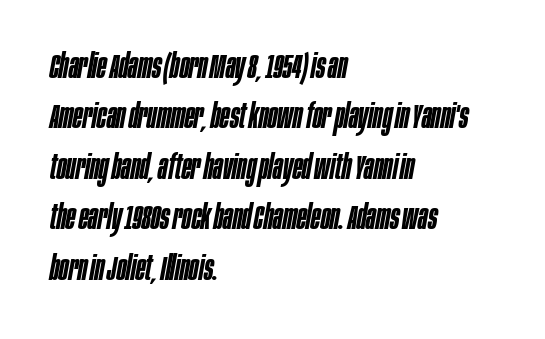
{"italic": "yes", "lean": "right", "slant_degrees": 10, "bold": "semi", "weight": "semibold", "width": "condensed", "stroke_contrast": "low", "x_height": "large", "monospaced": "no", "underline": "no", "align": "left", "line_spacing": "normal", "line_spacing_ratio": 1.44, "letter_spacing": "normal", "letter_spacing_em": 0.0, "glyph_px": 35}
